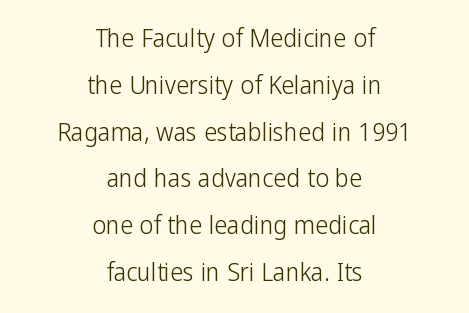
Q: Is the text bold? A: No.
Q: Is the text italic (slanted)? A: No, it is upright.
Q: Is the text underlined? A: No.
Q: How is the paragraph aligned? A: Centered.
Q: Is the spacing between letters normal or unusually wide? A: Normal.
